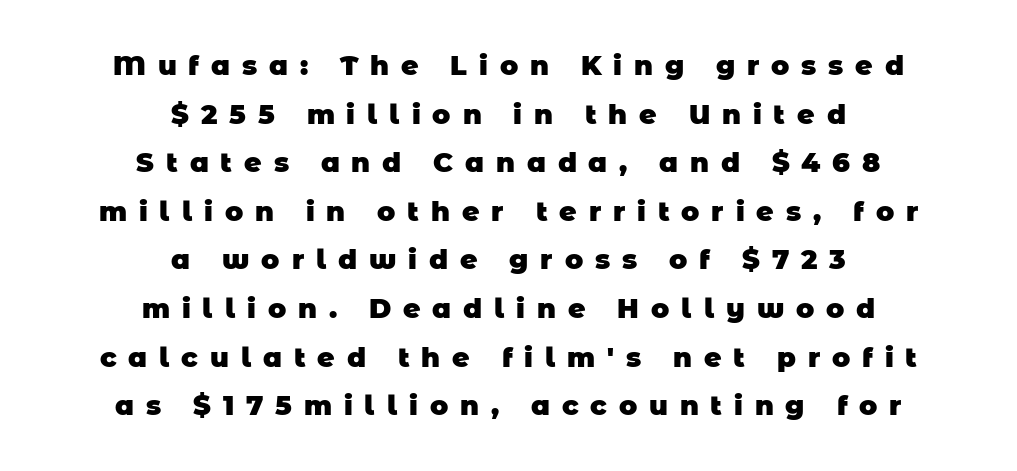
The image shows 27 px bold type; set centered, line spacing 1.8x, unusually wide letter spacing (+0.44 em), not underlined.
